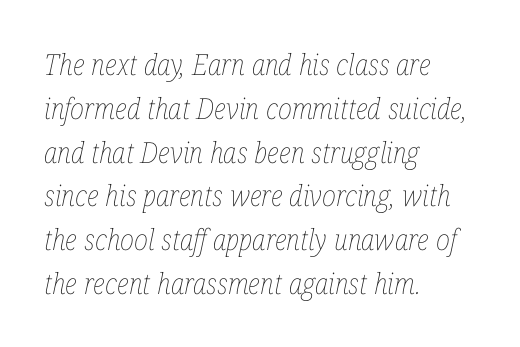
The image shows 29 px thin, condensed type, italic (leaning right); set left-aligned, normal line spacing (1.51x), normal letter spacing, not underlined; low stroke contrast and a medium x-height.
